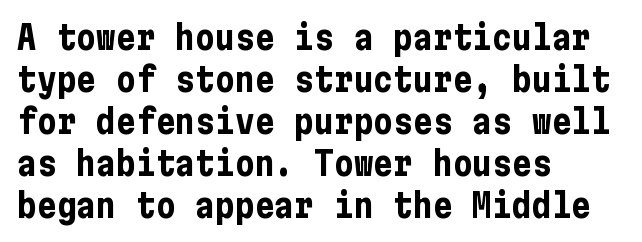
Q: Is the text bold? A: Yes.
Q: Is the text italic (slanted)? A: No, it is upright.
Q: Is the typeface a serif or a sans-serif typeface? A: Sans-serif.
Q: Is the text underlined? A: No.
Q: How is the paragraph aligned? A: Left-aligned.
Q: Is the spacing between letters normal or unusually wide? A: Normal.
Q: Is the spacing between lines tight, normal or loose? A: Normal.
Q: Width (condensed, normal, or wide)? A: Condensed.
Q: Stroke contrast? A: Low.
Q: x-height? A: Medium.
